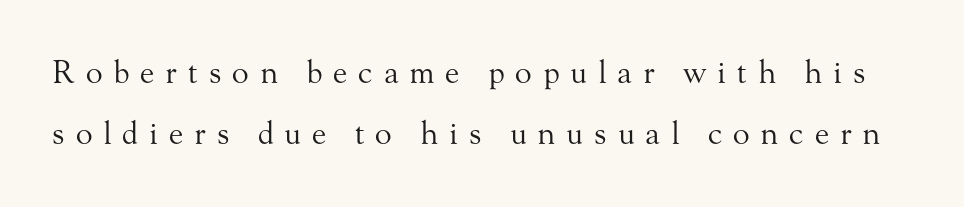
{"serif": "yes", "italic": "no", "bold": "no", "weight": "regular", "width": "normal", "stroke_contrast": "medium", "x_height": "small", "monospaced": "no", "underline": "no", "line_spacing": "loose", "line_spacing_ratio": 1.97, "letter_spacing": "wide", "letter_spacing_em": 0.35, "glyph_px": 31}
